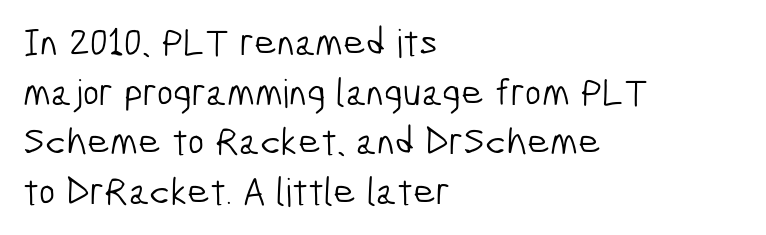
Examine the stroke ends and you'll find no serifs. Type without underlining. The letters advance in unequal steps, a hallmark of proportional type. Heft: none added — not bold.
